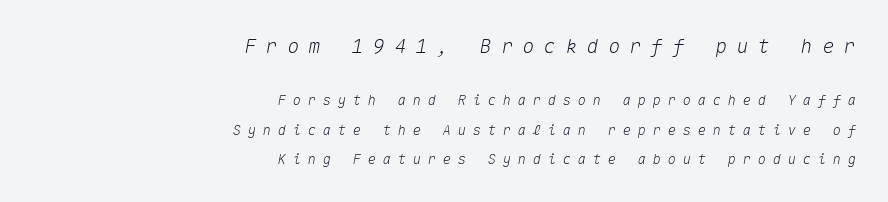
Q: Is the text italic (slanted)? A: Yes, it leans right by about 10 degrees.
Q: Is the text underlined? A: No.
Q: How is the paragraph aligned? A: Right-aligned.
Q: Is the spacing between letters normal or unusually wide? A: Unusually wide.
Q: Is the spacing between lines tight, normal or loose? A: Loose.
Q: Which block of text is set in a larger size, the first (top) or the second (bottom)? A: The first (top) one.
